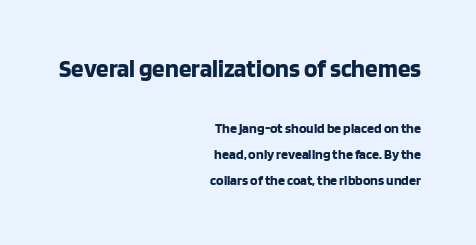
Unlike italic type, these characters show no tilt at all. Look at the glyph heights: the upper group is clearly the bigger setting. Look at the tracking — it's just the regular setting, nothing added. The foot of each line stays bare and open.
